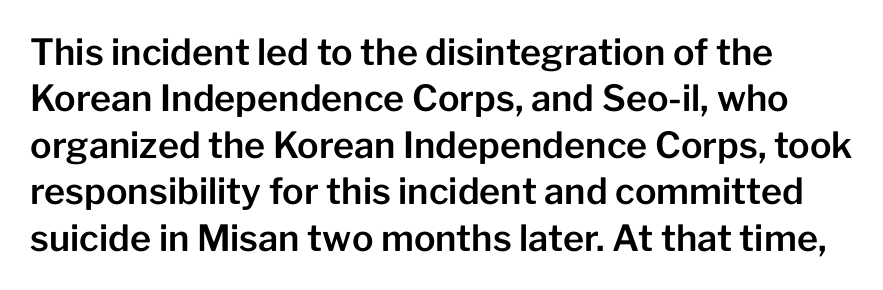
The image shows 36 px sans-serif type, upright; set normal line spacing (1.29x), normal letter spacing, not underlined; low stroke contrast and a medium x-height.
